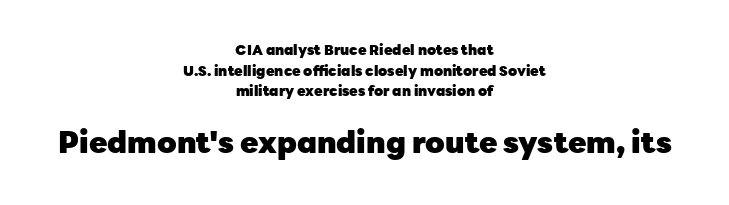
Horizontally, the lines are justified to the midpoint only. Look at the tracking — it's just the regular setting, nothing added. Clear beneath every line of the passage. The strokes are fattened all the way to bold. I'd call this a sans setting — the letters go barefoot. This is roman type, the default non-slanted kind.
